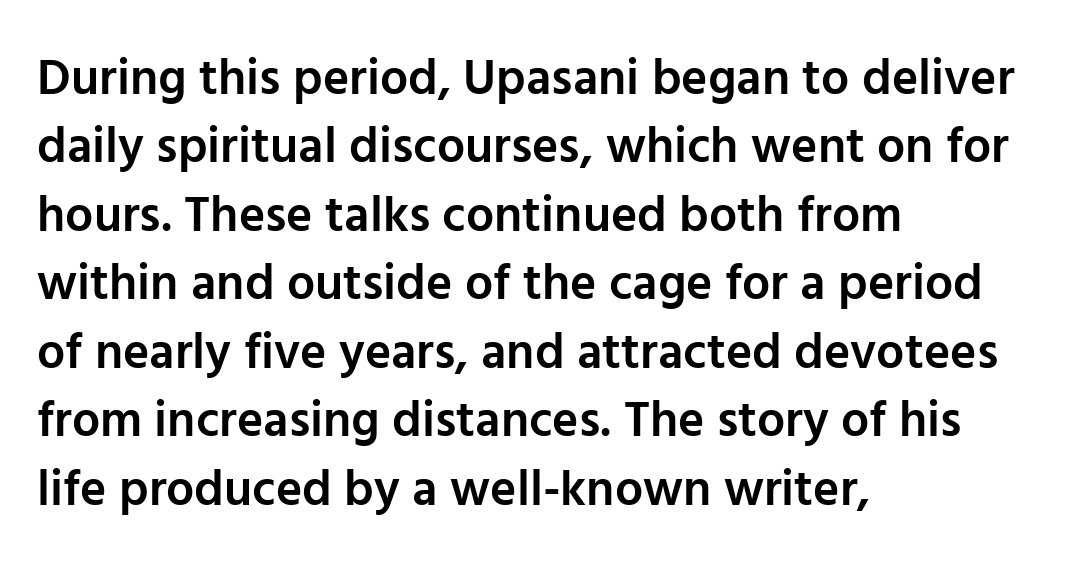
Does the lettering tilt? It doesn't — this is upright. The foot of each line stays bare and open. Do the characters align in a grid? No, the font is proportional. Characters follow at the spacing the type designer built in.
